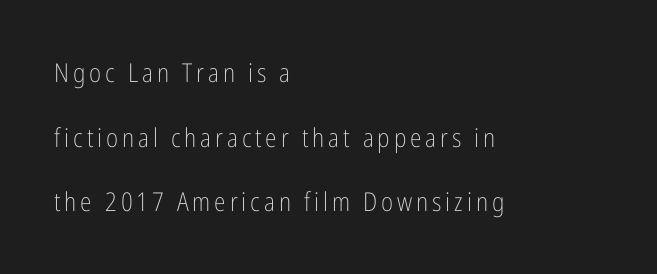
Q: Is the text bold? A: No.
Q: Is the text italic (slanted)? A: No, it is upright.
Q: Is the text underlined? A: No.
Q: How is the paragraph aligned? A: Left-aligned.
Q: Is the spacing between lines tight, normal or loose? A: Loose.
